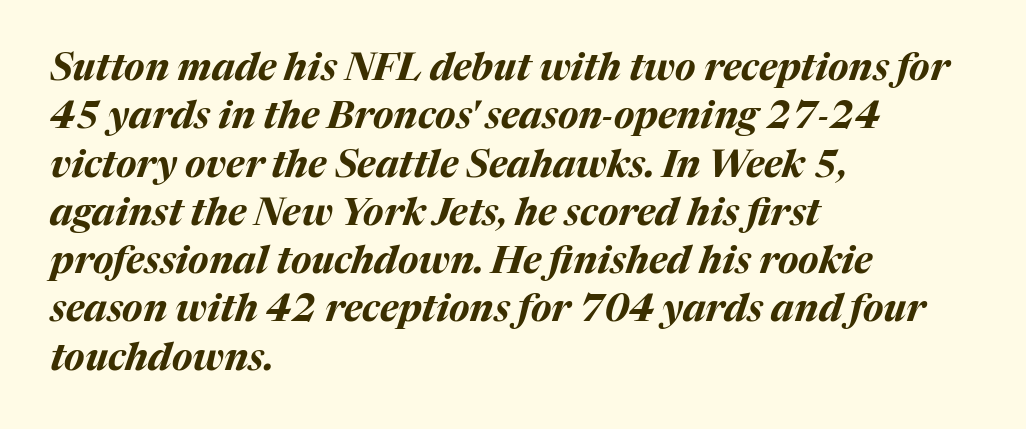
The image shows 38 px bold type, italic (leaning right); set left-aligned, normal line spacing (1.27x), normal letter spacing, not underlined; medium stroke contrast and a medium x-height.
